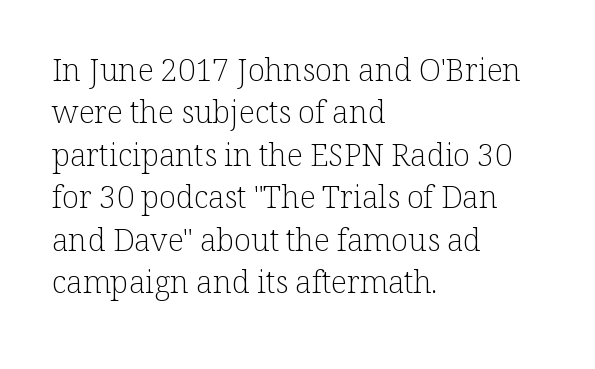
The image shows 31 px light serif type, upright; set left-aligned, normal line spacing (1.37x), normal letter spacing, not underlined; low stroke contrast and a medium x-height.
